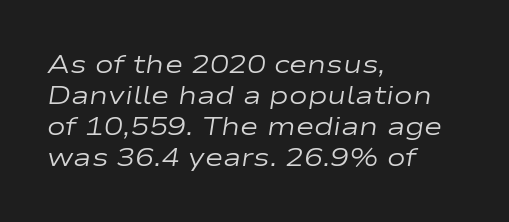
{"italic": "yes", "lean": "right", "slant_degrees": 9, "bold": "no", "underline": "no", "align": "left", "line_spacing_ratio": 1.24, "letter_spacing": "normal", "letter_spacing_em": 0.0, "glyph_px": 25}
